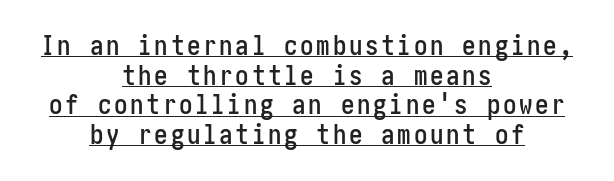
{"italic": "no", "underline": "yes", "align": "center", "line_spacing": "tight", "line_spacing_ratio": 1.1, "glyph_px": 27}
